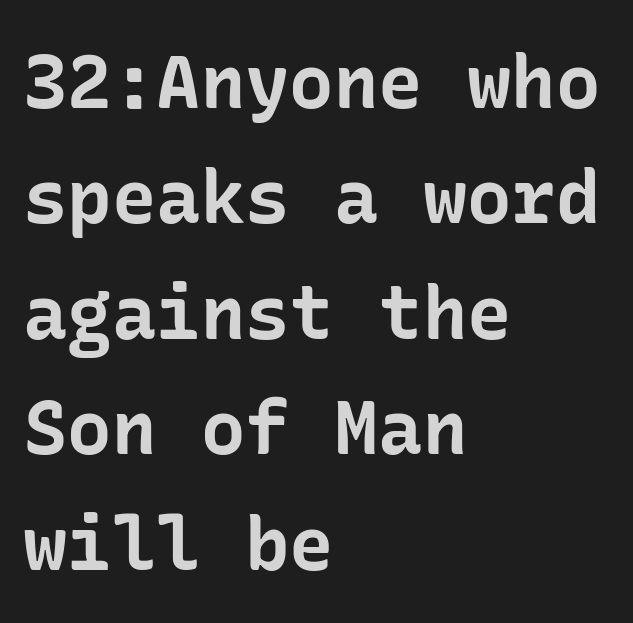
{"serif": "no", "italic": "no", "bold": "yes", "weight": "bold", "width": "normal", "stroke_contrast": "low", "x_height": "medium", "underline": "no", "align": "left", "line_spacing": "normal", "line_spacing_ratio": 1.56, "letter_spacing": "normal", "letter_spacing_em": 0.0, "glyph_px": 74}
